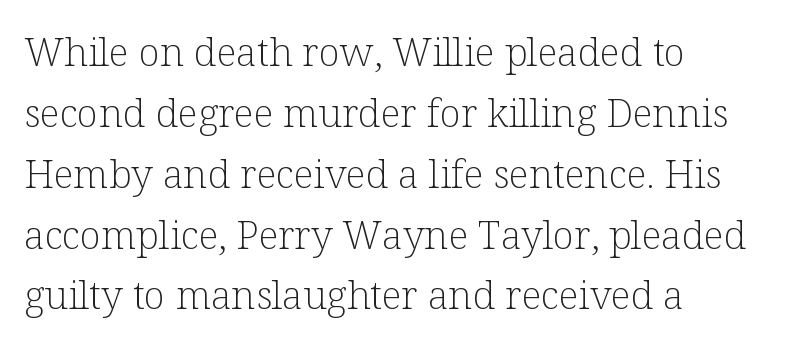
Q: Is the text bold? A: No.
Q: Is the text italic (slanted)? A: No, it is upright.
Q: Is the typeface a serif or a sans-serif typeface? A: Serif.
Q: Is the text underlined? A: No.
Q: How is the paragraph aligned? A: Left-aligned.
Q: Is the spacing between letters normal or unusually wide? A: Normal.
Q: Is the spacing between lines tight, normal or loose? A: Normal.
Q: Width (condensed, normal, or wide)? A: Normal.
Q: Stroke contrast? A: Low.
Q: x-height? A: Medium.
Q: Monospaced? A: No.
